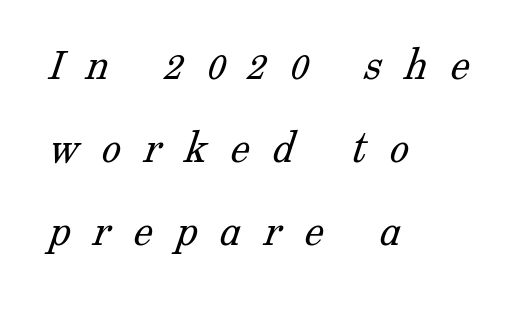
{"serif": "yes", "bold": "no", "weight": "light", "width": "normal", "stroke_contrast": "low", "x_height": "medium", "monospaced": "no", "underline": "no", "align": "left", "line_spacing_ratio": 1.73, "letter_spacing": "wide", "letter_spacing_em": 0.48, "glyph_px": 48}
